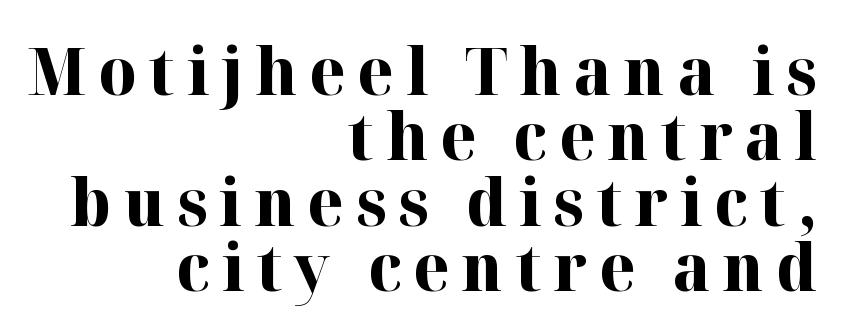
{"serif": "yes", "italic": "no", "bold": "yes", "weight": "bold", "width": "normal", "stroke_contrast": "high", "x_height": "medium", "monospaced": "no", "underline": "no", "align": "right", "line_spacing": "tight", "line_spacing_ratio": 0.99, "glyph_px": 66}
